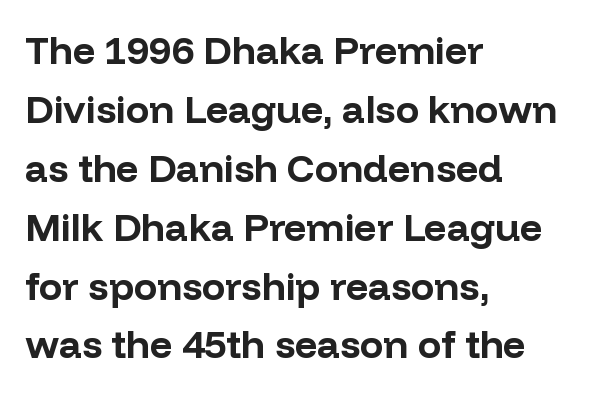
Q: Is the text bold? A: Yes.
Q: Is the text italic (slanted)? A: No, it is upright.
Q: Is the typeface a serif or a sans-serif typeface? A: Sans-serif.
Q: Is the text underlined? A: No.
Q: How is the paragraph aligned? A: Left-aligned.
Q: Is the spacing between letters normal or unusually wide? A: Normal.
Q: Is the spacing between lines tight, normal or loose? A: Normal.
Q: Width (condensed, normal, or wide)? A: Normal.
Q: Stroke contrast? A: Low.
Q: x-height? A: Medium.
Q: Monospaced? A: No.
